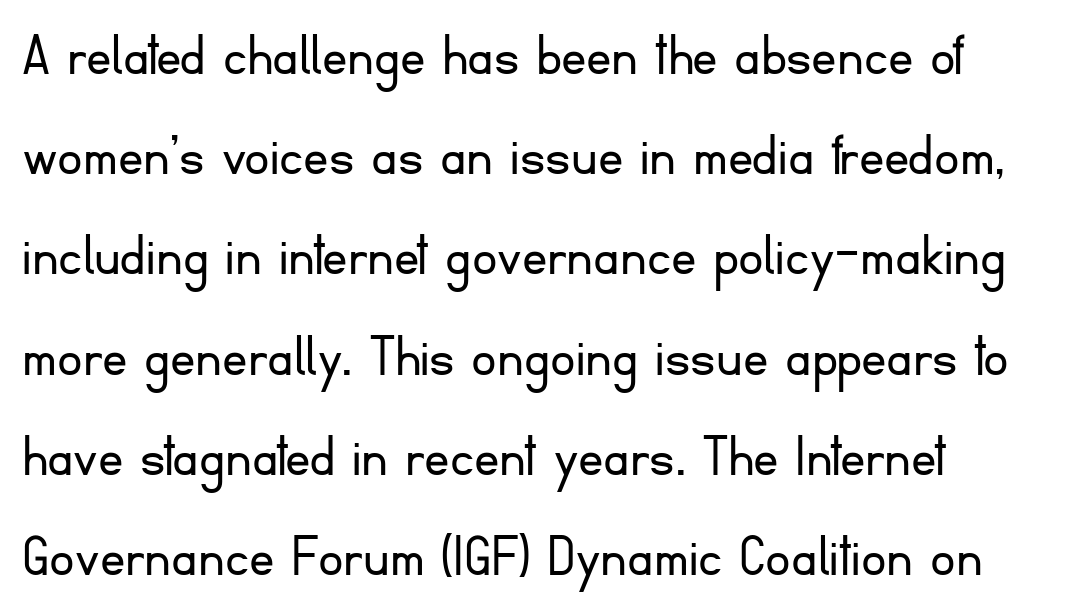
{"serif": "no", "italic": "no", "bold": "no", "weight": "light", "width": "normal", "stroke_contrast": "low", "x_height": "small", "monospaced": "no", "underline": "no", "line_spacing": "normal", "line_spacing_ratio": 1.59, "letter_spacing": "normal", "letter_spacing_em": 0.0, "glyph_px": 63}
